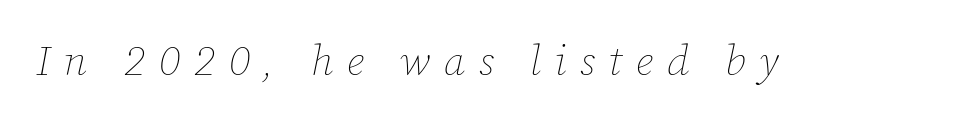
{"italic": "yes", "lean": "right", "slant_degrees": 12, "bold": "no", "weight": "thin", "width": "normal", "stroke_contrast": "low", "x_height": "medium", "monospaced": "no", "underline": "no", "letter_spacing": "wide", "letter_spacing_em": 0.32, "glyph_px": 42}
